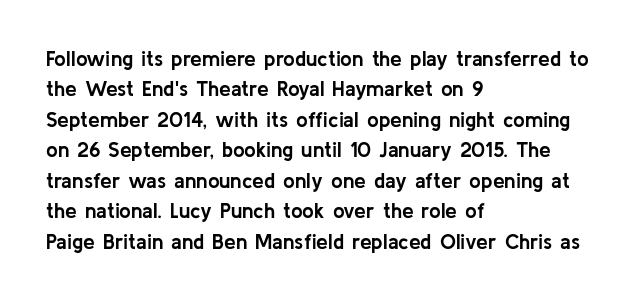
The image shows 21 px bold type, upright; set left-aligned, normal line spacing (1.45x), normal letter spacing, not underlined.
